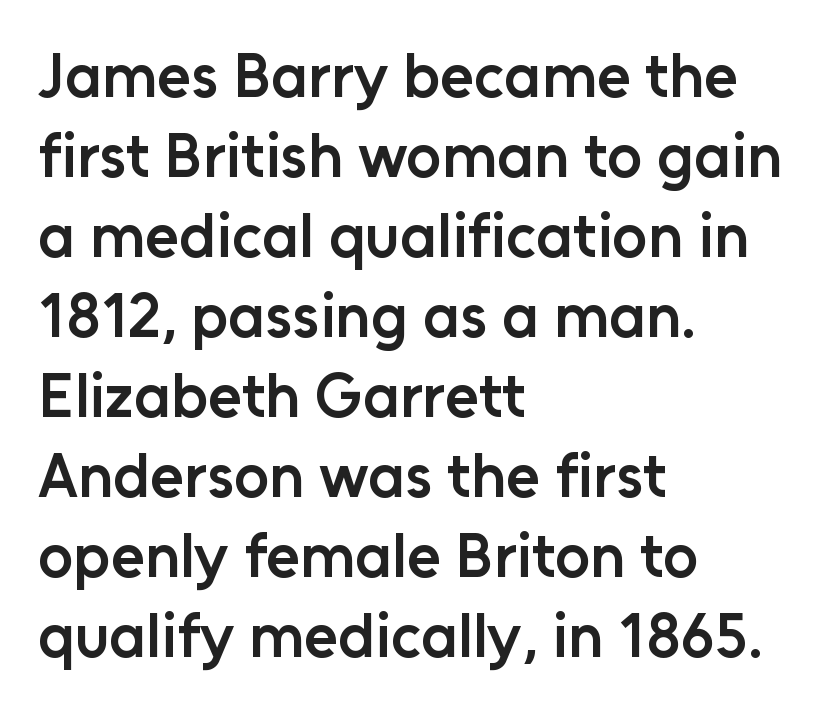
{"serif": "no", "italic": "no", "bold": "semi", "weight": "semibold", "width": "normal", "stroke_contrast": "low", "x_height": "medium", "monospaced": "no", "underline": "no", "align": "left", "line_spacing": "normal", "line_spacing_ratio": 1.29, "letter_spacing": "normal", "letter_spacing_em": 0.0, "glyph_px": 62}
